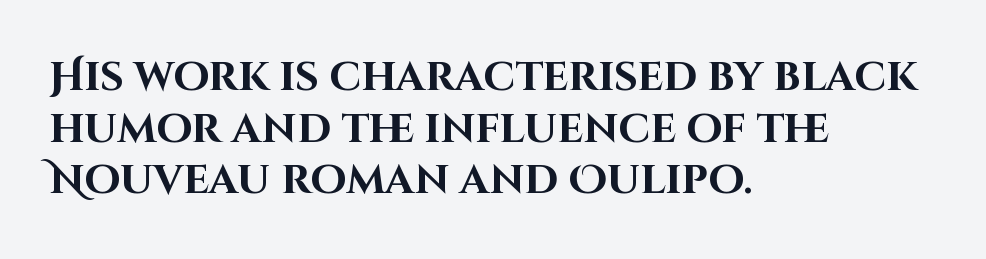
Glance below the letters and you will spot only blank space. A typesetter would label this face a sans. Rendered with straight, roman letterforms. The letters advance in unequal steps, a hallmark of proportional type. In CSS terms this would be text-align: left. Thick stems and heavy bowls — unmistakably bold.
